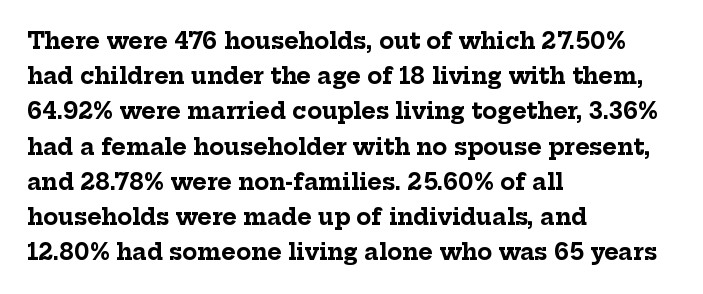
Q: Is the text bold? A: Yes.
Q: Is the text italic (slanted)? A: No, it is upright.
Q: Is the text underlined? A: No.
Q: How is the paragraph aligned? A: Left-aligned.
Q: Is the spacing between letters normal or unusually wide? A: Normal.
Q: Is the spacing between lines tight, normal or loose? A: Normal.
